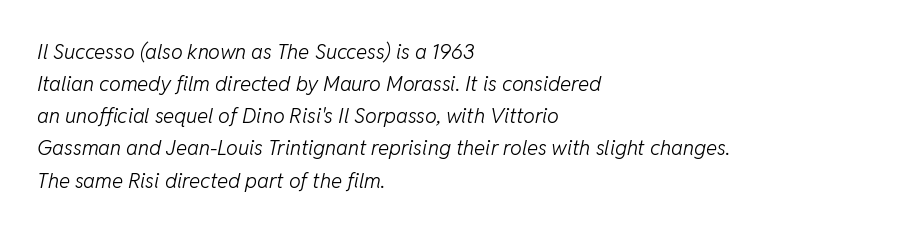
Q: Is the text bold? A: No.
Q: Is the text italic (slanted)? A: Yes, it leans right by about 11 degrees.
Q: Is the text underlined? A: No.
Q: How is the paragraph aligned? A: Left-aligned.
Q: Is the spacing between letters normal or unusually wide? A: Normal.
Q: Is the spacing between lines tight, normal or loose? A: Normal.
